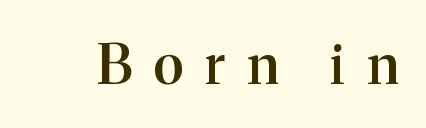
Little horizontal feet cap the strokes, marking this as serif type. Rule under the text: the space is simply empty. The gaps between neighbouring characters are conspicuously large. Nope, not italic — everything's standing straight. Proportional: the letters do not fall into vertical columns.
